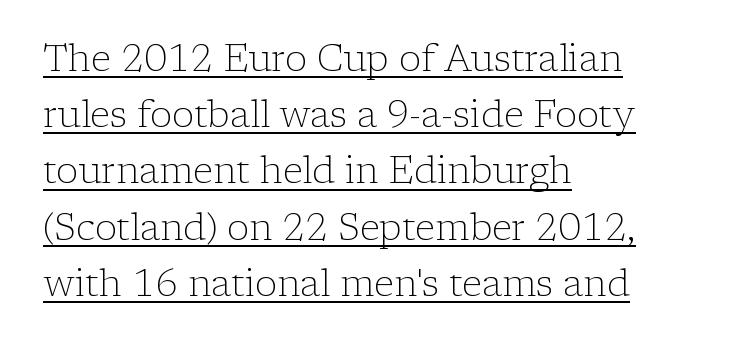
A baseline rule has been typeset under these characters. The characters display serif detailing at their extremities. Reading down the block, your eye returns to a fixed left position each line. In terms of leading, this rendering sits right in the middle.
